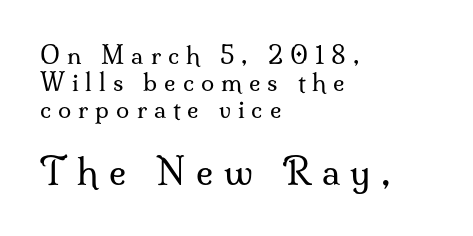
Q: Is the text bold? A: No.
Q: Is the text italic (slanted)? A: No, it is upright.
Q: Is the typeface a serif or a sans-serif typeface? A: Serif.
Q: Is the text underlined? A: No.
Q: How is the paragraph aligned? A: Left-aligned.
Q: Is the spacing between letters normal or unusually wide? A: Unusually wide.
Q: Is the spacing between lines tight, normal or loose? A: Tight.
Q: Which block of text is set in a larger size, the first (top) or the second (bottom)? A: The second (bottom) one.
Q: Width (condensed, normal, or wide)? A: Normal.
Q: Stroke contrast? A: Medium.
Q: x-height? A: Small.
Q: Monospaced? A: No.
